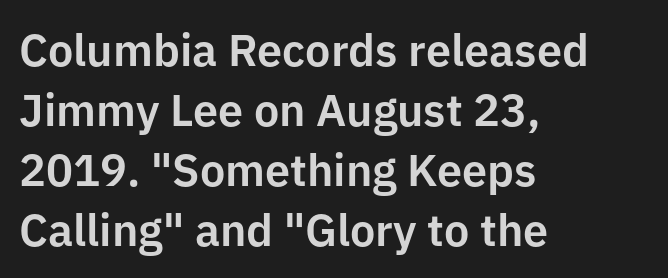
Alignment: flush left. The type family on display is of the sans-serif kind. A typesetter would call this leading conventional body-copy spacing. The letterforms sit shoulder to shoulder at normal distance. Nobody drew a line under any word here. Notice how the stems are strictly vertical — no italics here.
